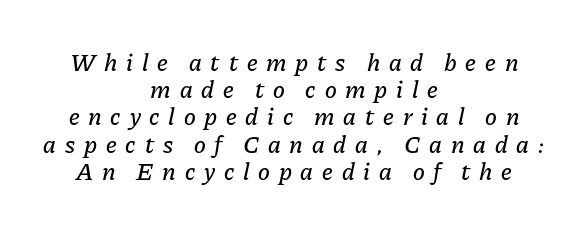
The image shows 25 px text type, italic (leaning right); set centered, tight line spacing (1.09x), unusually wide letter spacing (+0.35 em), not underlined.
